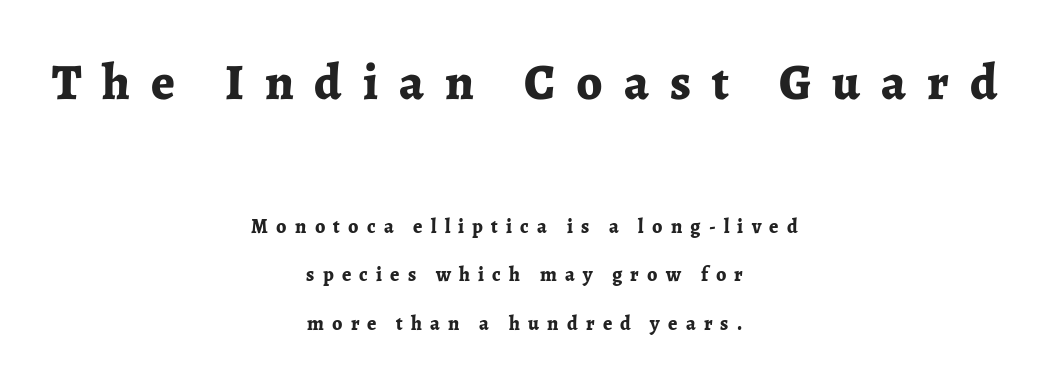
Leading: increased. Unmarked baselines from the first word to the last. In terms of letterspacing, this is a distinctly airy, spread setting. A typesetter would call this proportional, since set widths differ per character. What weight is shown? A full bold with thick strokes. The typography opts for an upright posture over an oblique one.
